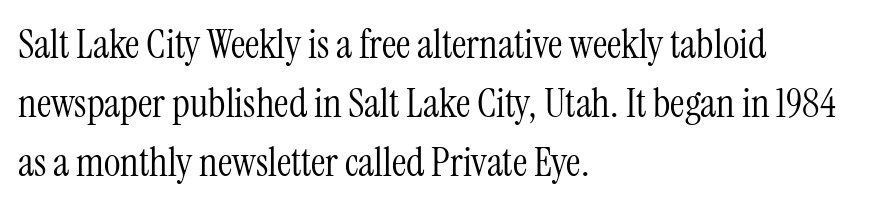
The image shows 40 px light, condensed serif type, upright; set left-aligned, normal line spacing (1.48x), normal letter spacing, not underlined; medium stroke contrast and a medium x-height.
